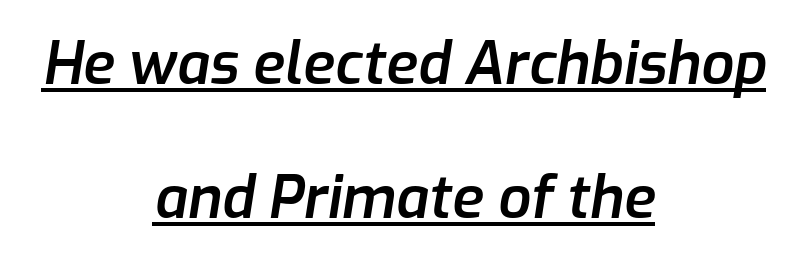
Q: Is the text bold? A: Semi-bold.
Q: Is the text italic (slanted)? A: Yes, it leans right by about 9 degrees.
Q: Is the text underlined? A: Yes.
Q: How is the paragraph aligned? A: Centered.
Q: Is the spacing between letters normal or unusually wide? A: Normal.
Q: Is the spacing between lines tight, normal or loose? A: Loose.
Q: Width (condensed, normal, or wide)? A: Normal.
Q: Stroke contrast? A: Low.
Q: x-height? A: Medium.
Q: Monospaced? A: No.
